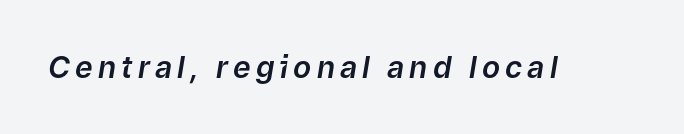
Is this a fixed-width face? No — the glyphs have proportional, varying widths. Plain, unruled lines of type. Emphasis-style slanted type is in use.
